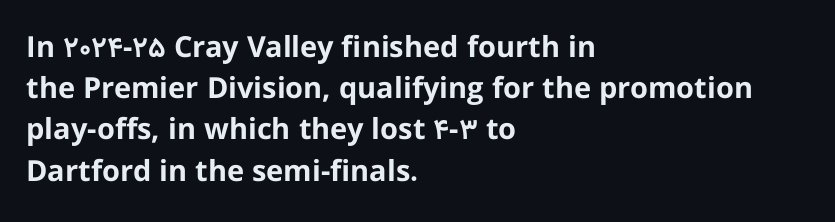
Q: Is the text bold? A: Yes.
Q: Is the text italic (slanted)? A: No, it is upright.
Q: Is the typeface a serif or a sans-serif typeface? A: Sans-serif.
Q: Is the text underlined? A: No.
Q: How is the paragraph aligned? A: Left-aligned.
Q: Is the spacing between letters normal or unusually wide? A: Normal.
Q: Is the spacing between lines tight, normal or loose? A: Normal.
Q: Width (condensed, normal, or wide)? A: Normal.
Q: Stroke contrast? A: Low.
Q: x-height? A: Medium.
Q: Monospaced? A: No.
